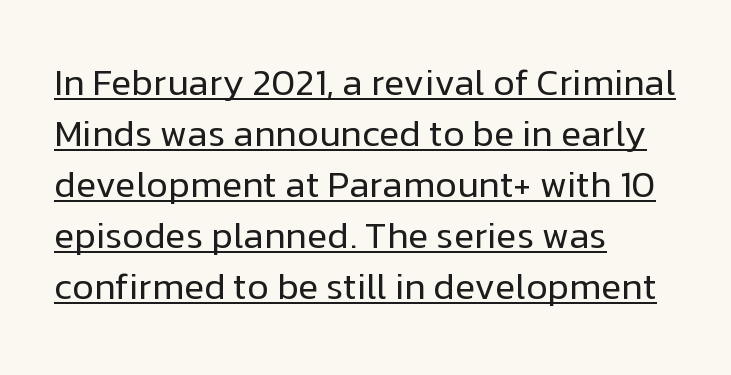
Q: Is the text bold? A: No.
Q: Is the text italic (slanted)? A: No, it is upright.
Q: Is the typeface a serif or a sans-serif typeface? A: Sans-serif.
Q: Is the text underlined? A: Yes.
Q: How is the paragraph aligned? A: Left-aligned.
Q: Is the spacing between letters normal or unusually wide? A: Normal.
Q: Is the spacing between lines tight, normal or loose? A: Normal.
Q: Width (condensed, normal, or wide)? A: Normal.
Q: Stroke contrast? A: Low.
Q: x-height? A: Medium.
Q: Monospaced? A: No.
